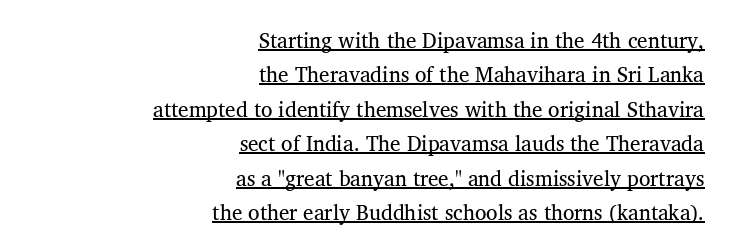
{"italic": "no", "underline": "yes", "align": "right", "line_spacing": "normal", "line_spacing_ratio": 1.64, "letter_spacing": "normal", "letter_spacing_em": 0.0, "glyph_px": 21}
